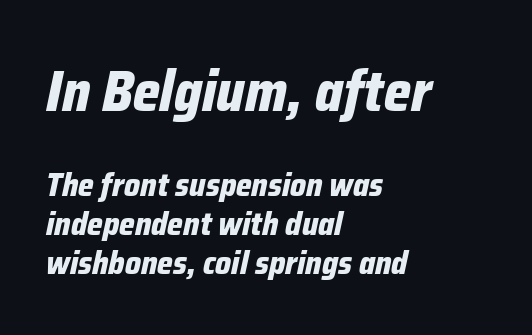
{"italic": "yes", "lean": "right", "slant_degrees": 12, "bold": "yes", "weight": "bold", "width": "condensed", "stroke_contrast": "low", "x_height": "medium", "monospaced": "no", "underline": "no", "align": "left", "line_spacing_ratio": 1.17, "letter_spacing": "normal", "letter_spacing_em": 0.0, "larger_block": "first", "size_ratio": 1.73, "glyph_px": 57}
